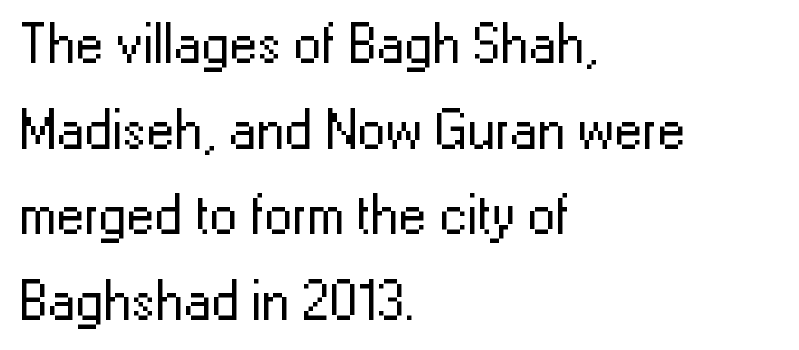
{"serif": "no", "italic": "no", "bold": "no", "weight": "regular", "width": "normal", "stroke_contrast": "low", "x_height": "medium", "monospaced": "no", "underline": "no", "align": "left", "line_spacing": "normal", "line_spacing_ratio": 1.53, "letter_spacing": "normal", "letter_spacing_em": 0.0, "glyph_px": 56}
